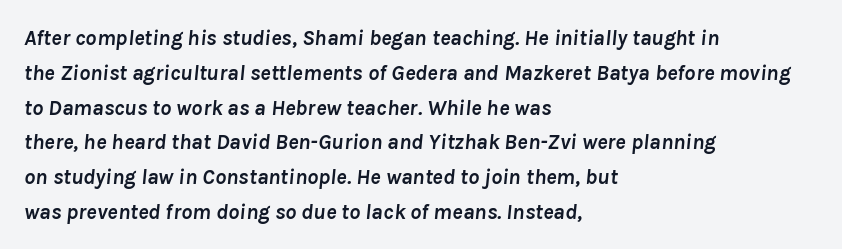
The image shows 22 px bold type, italic (leaning right); set left-aligned, normal line spacing (1.58x), normal letter spacing, not underlined.
